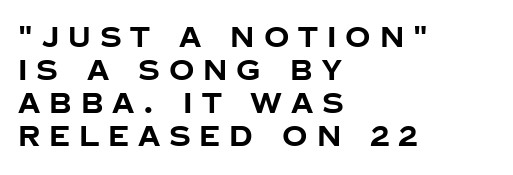
The letterforms stand isolated, each surrounded by extra space. The typeface chosen for these lines omits serifs. The rendering uses natural spacing where letterforms have individual widths. Notice how the stems are strictly vertical — no italics here. The gap between lines stays unmarked. Line starts are locked; line ends wander.
